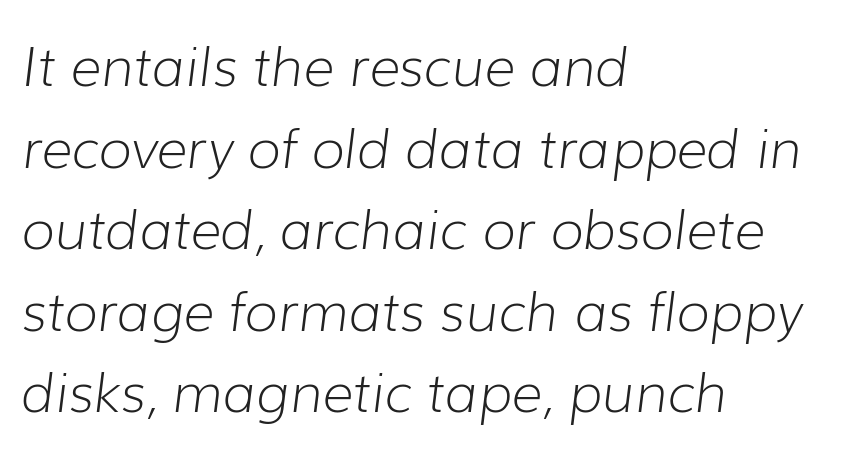
These lines sit exactly where default settings would place them. Check the space under the baseline: it is left empty. Compared with a typical body face, this is equally light or lighter still. Letter spacing: default.
